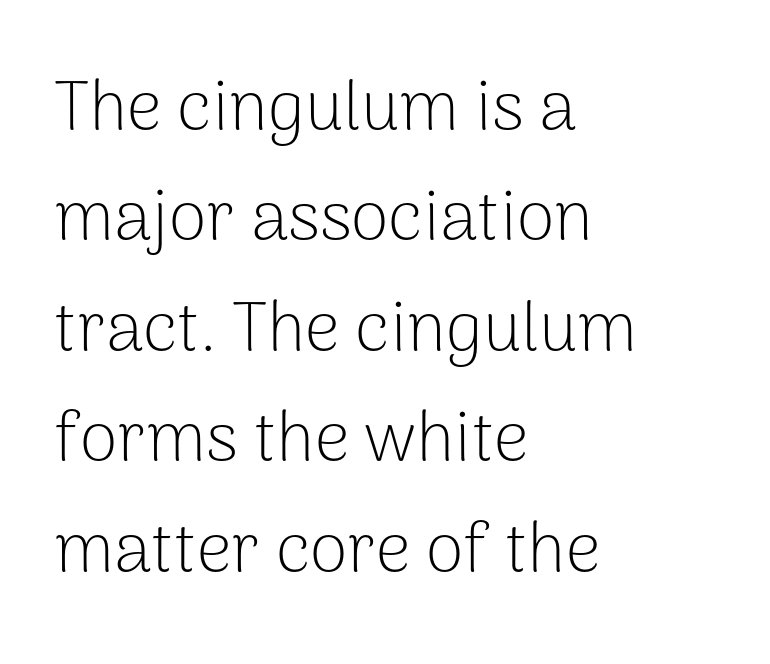
Each line starts at the same left margin while the right side varies. Proportional: the letters do not fall into vertical columns. A typesetter would label this face a sans. The lettering holds an erect, upright posture throughout. The rendering keeps characters at their native spacing. Is the type heavy? It reads as light-to-regular instead.
